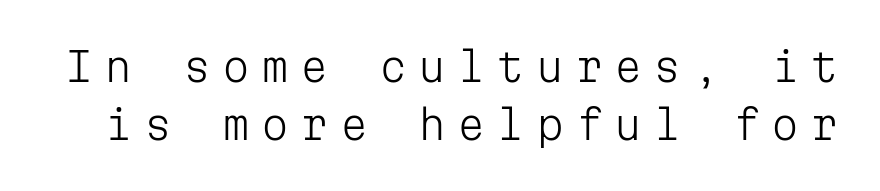
The letters stand straight up with perfectly vertical stems. Here the designer chose a console-style face with uniform glyph widths. The gaps between neighbouring characters are conspicuously large. Summary of weight: not heavy and not bold.
